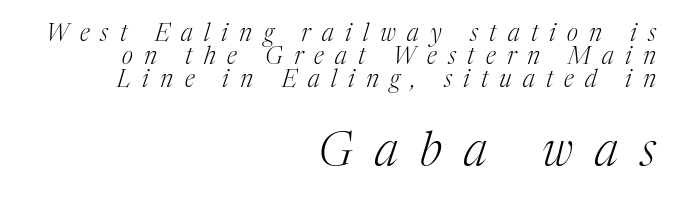
{"serif": "yes", "italic": "yes", "lean": "right", "slant_degrees": 17, "bold": "no", "weight": "light", "width": "normal", "stroke_contrast": "medium", "x_height": "medium", "monospaced": "no", "underline": "no", "align": "right", "line_spacing": "tight", "line_spacing_ratio": 0.96, "letter_spacing": "wide", "letter_spacing_em": 0.47, "larger_block": "second", "size_ratio": 1.96, "glyph_px": 47}
